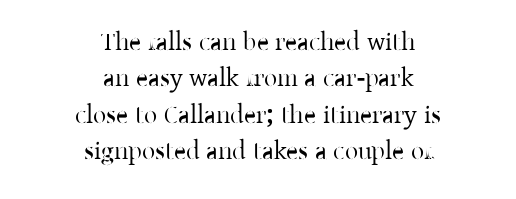
Q: Is the text italic (slanted)? A: No, it is upright.
Q: Is the text underlined? A: No.
Q: How is the paragraph aligned? A: Centered.
Q: Is the spacing between letters normal or unusually wide? A: Normal.
Q: Is the spacing between lines tight, normal or loose? A: Normal.
